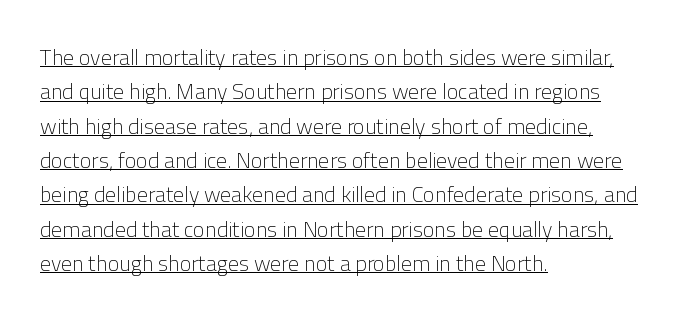
Characters remain perfectly vertical along every line. Does the copy run flush right? No — it runs flush left. These characters rest on top of a visible drawn line. Baseline-to-baseline distance is the conventional proportion of letter height. Standard letterfit; no display-style spreading of the glyphs.
